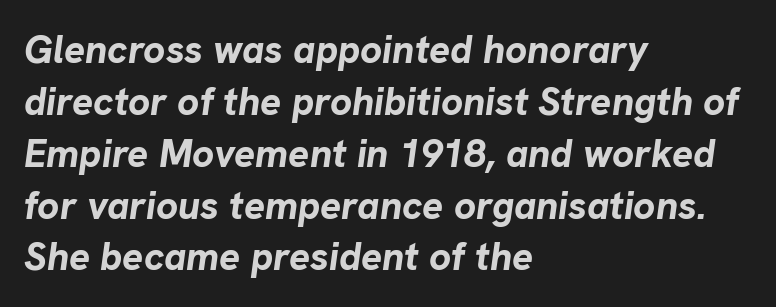
Q: Is the text bold? A: Yes.
Q: Is the text italic (slanted)? A: Yes, it leans right by about 8 degrees.
Q: Is the text underlined? A: No.
Q: How is the paragraph aligned? A: Left-aligned.
Q: Is the spacing between letters normal or unusually wide? A: Normal.
Q: Is the spacing between lines tight, normal or loose? A: Normal.
Q: Width (condensed, normal, or wide)? A: Normal.
Q: Stroke contrast? A: Low.
Q: x-height? A: Medium.
Q: Monospaced? A: No.
